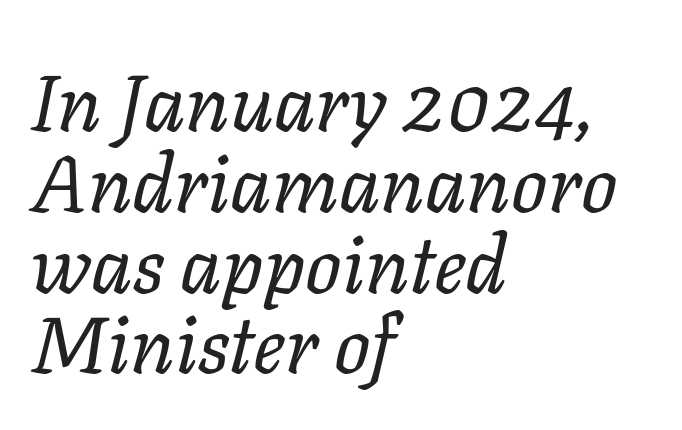
Summary of weight: not heavy and not bold. Spacing between characters is what you'd get straight out of the box. Students, observe: this is what under-led, compact text looks like. The passage shown is typed in a proportional face where columns would drift. Visually the block forms a straight wall on the left and a jagged coastline on the right.
